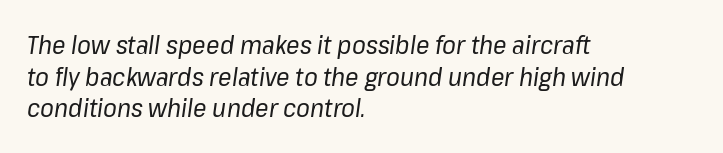
Has an underline been added? It has not. Horizontal bands of white between lines are of average thickness. Nothing heavy about these letters — not bold at all. Yep, that's italic — everything's leaning. Visually the block forms a straight wall on the left and a jagged coastline on the right. In terms of letterspacing, this is plain default setting.
